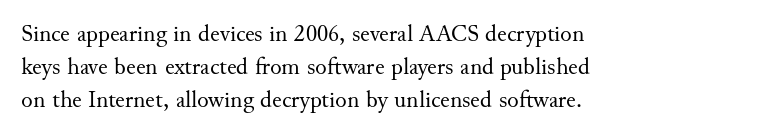
The image shows 24 px text type, upright; set left-aligned, normal line spacing (1.38x), normal letter spacing, not underlined.
